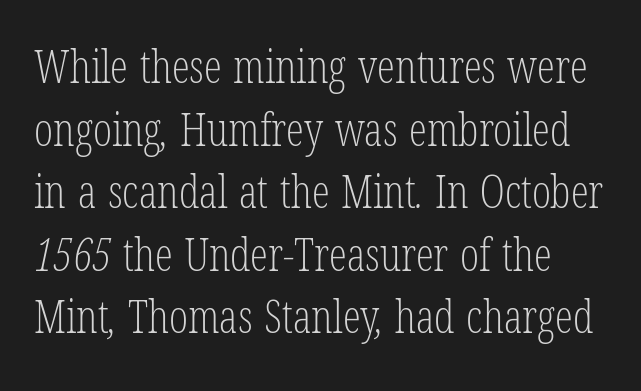
Just letters on the line, the space beneath them empty. Does extra space separate the letters? No, they use regular spacing. You could not count columns in this text — the font is proportionally spaced. A serif font was chosen for this passage. The rendering uses a moderate line-height, typical for paragraphs.
